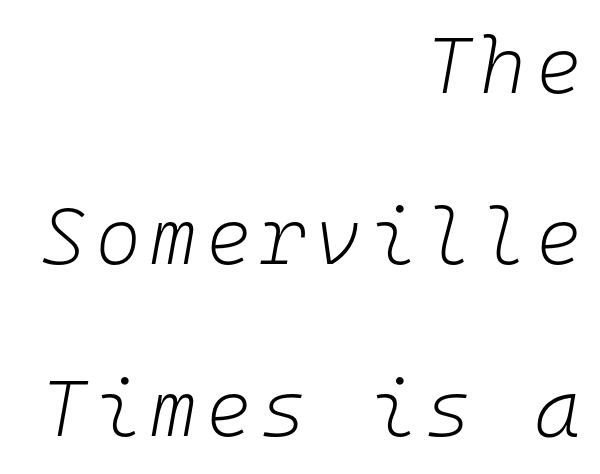
Q: Is the text bold? A: No.
Q: Is the text italic (slanted)? A: Yes, it leans right by about 10 degrees.
Q: Is the text underlined? A: No.
Q: How is the paragraph aligned? A: Right-aligned.
Q: Is the spacing between lines tight, normal or loose? A: Loose.
Q: Width (condensed, normal, or wide)? A: Normal.
Q: Stroke contrast? A: Low.
Q: x-height? A: Medium.
Q: Monospaced? A: Yes.
